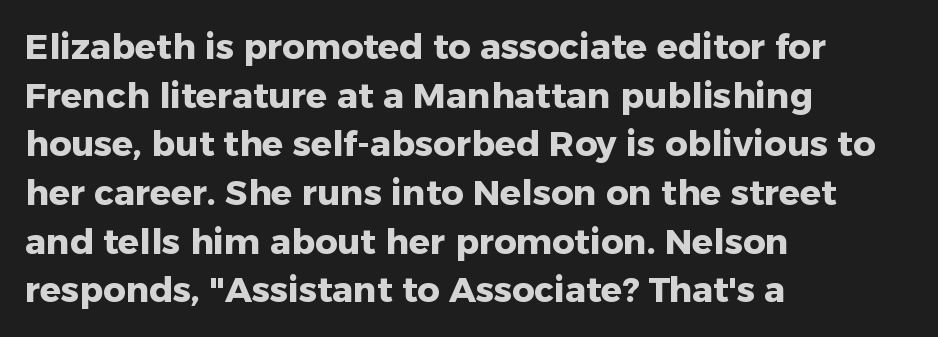
The image shows 35 px heavy sans-serif type, upright; set left-aligned, normal line spacing (1.39x), normal letter spacing, not underlined; low stroke contrast and a medium x-height.
